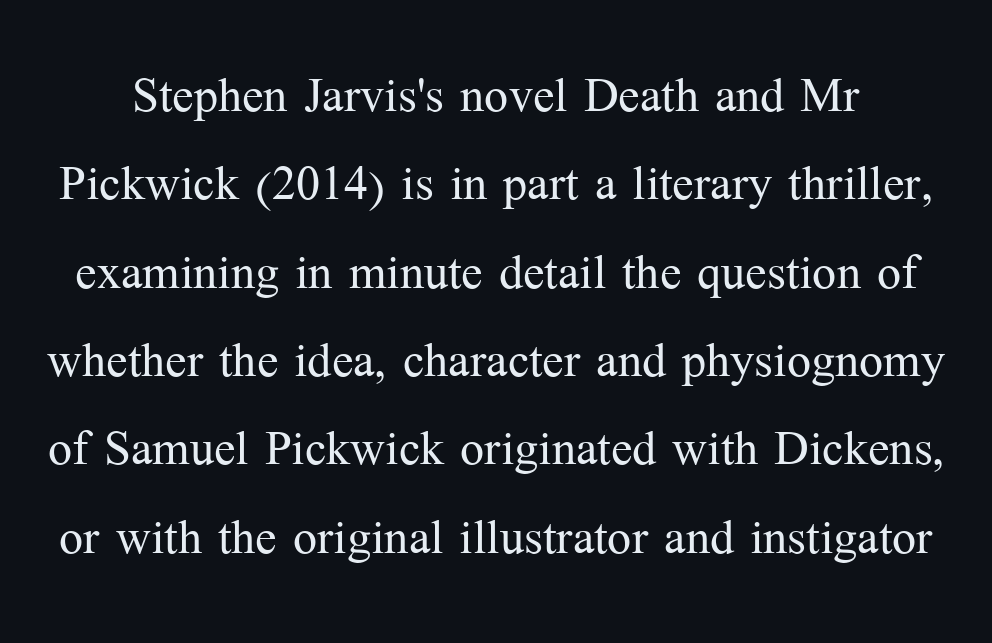
{"serif": "yes", "italic": "no", "bold": "no", "weight": "light", "width": "normal", "stroke_contrast": "medium", "x_height": "medium", "monospaced": "no", "underline": "no", "line_spacing": "normal", "line_spacing_ratio": 1.38, "letter_spacing": "normal", "letter_spacing_em": 0.0, "glyph_px": 64}
